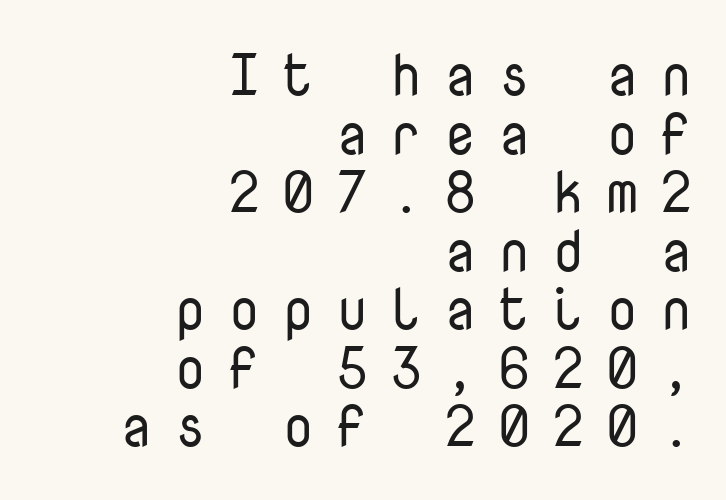
Caption: expanded tracking, letters set apart. The lines are quadded right. The font sits on the lighter half of the weight spectrum, regular included. The block of text is dense from top to bottom, with scant space between rows. The lettering holds an erect, upright posture throughout.
